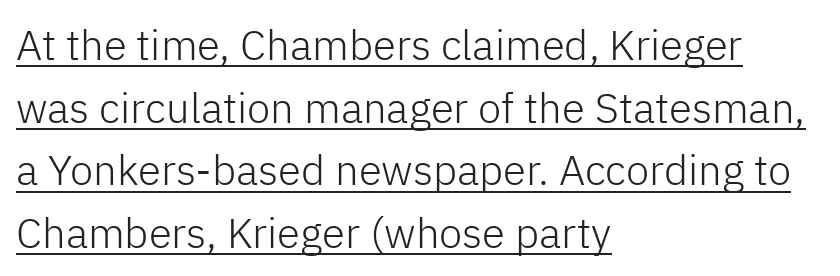
{"serif": "no", "italic": "no", "bold": "no", "weight": "light", "width": "normal", "stroke_contrast": "low", "x_height": "medium", "monospaced": "no", "underline": "yes", "align": "left", "line_spacing": "normal", "line_spacing_ratio": 1.49, "letter_spacing": "normal", "letter_spacing_em": 0.0, "glyph_px": 42}
